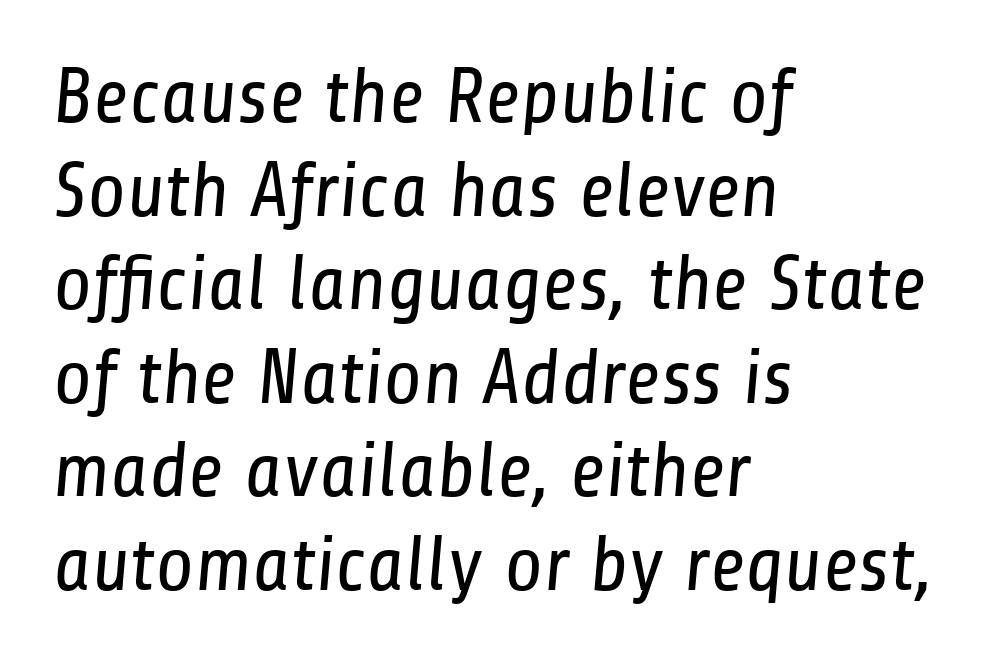
The face used here is proportionally spaced, like ordinary book or web type. You can tell from the bare stems that sans-serif type was used. If you drew a ruler down the left edge, every line would touch it. Check under the words: just untouched page. The strokes are not fattened; the text isn't bold. Short note: letters normally spaced.
